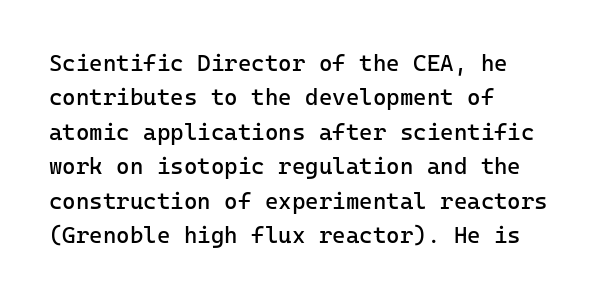
Observe the ordinary spacing: letters are neighbours, not strangers. Only glyphs here, with clear space below each row. Honestly, the row spacing looks completely unremarkable. No letter is thick-stroked: the sample isn't bold.
